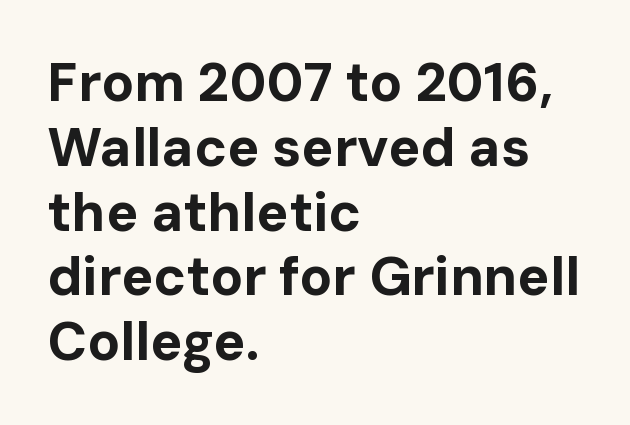
The image shows 54 px bold sans-serif type, upright; set left-aligned, line spacing 1.2x, normal letter spacing, not underlined; low stroke contrast and a medium x-height.
